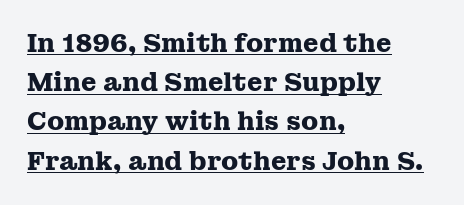
{"italic": "no", "bold": "yes", "underline": "yes", "align": "left", "line_spacing": "normal", "line_spacing_ratio": 1.57, "letter_spacing": "normal", "letter_spacing_em": 0.0, "glyph_px": 25}
